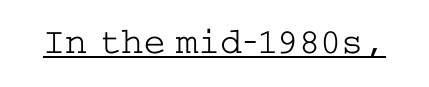
Letter spacing: default. Observe the serifs anchoring each vertical stroke in this sample. What decoration does the sample have? An underline. A typesetter would mark this as roman, not italic.
